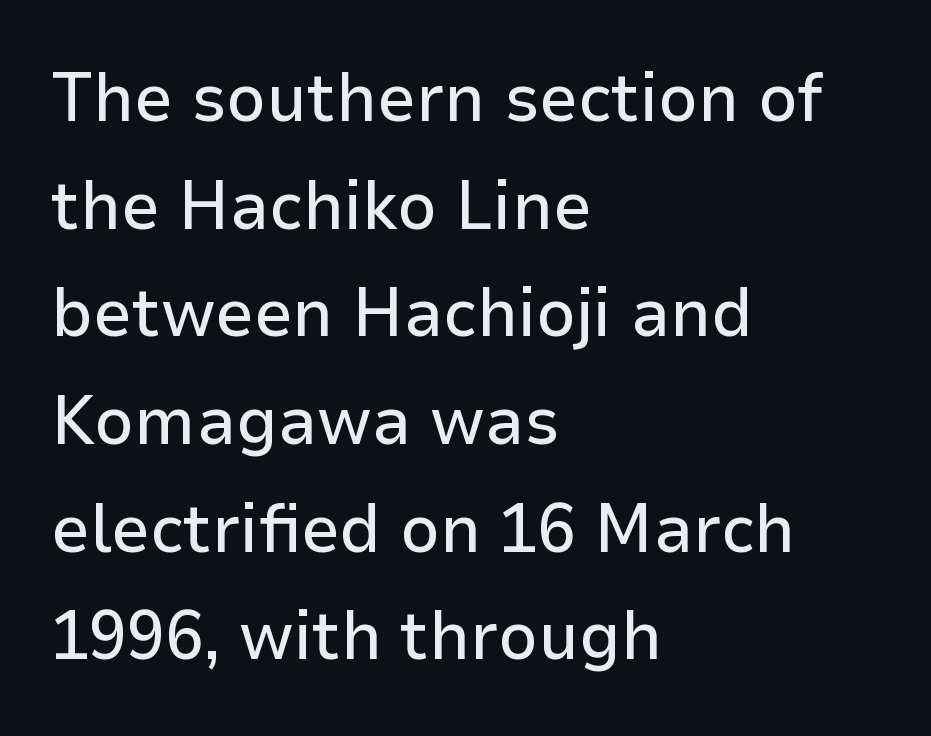
The axis of the letterforms is exactly vertical. Nobody drew a line under any word here. The designer went with a sans here, leaving each stem footless. Honestly, the letter spacing is just normal — you wouldn't notice it. Line starts are locked; line ends wander. The face used here is proportionally spaced, like ordinary book or web type.
